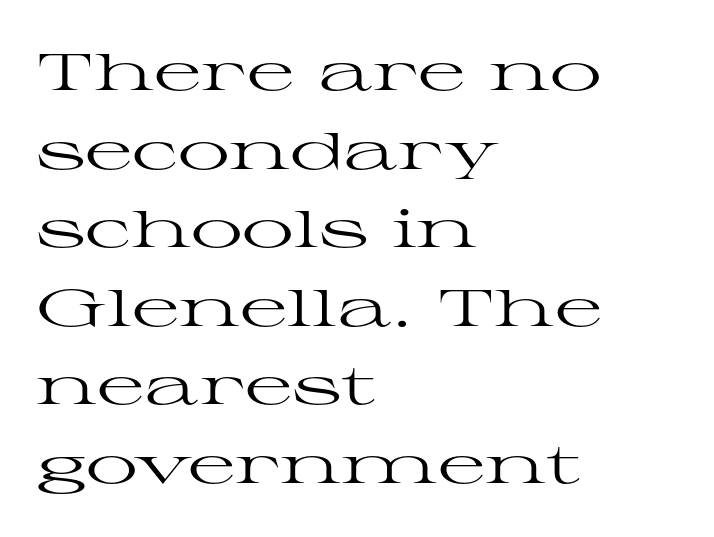
{"serif": "yes", "italic": "no", "bold": "no", "weight": "regular", "width": "wide", "stroke_contrast": "high", "x_height": "medium", "monospaced": "no", "underline": "no", "align": "left", "line_spacing": "normal", "line_spacing_ratio": 1.51, "letter_spacing": "normal", "letter_spacing_em": 0.0, "glyph_px": 52}
